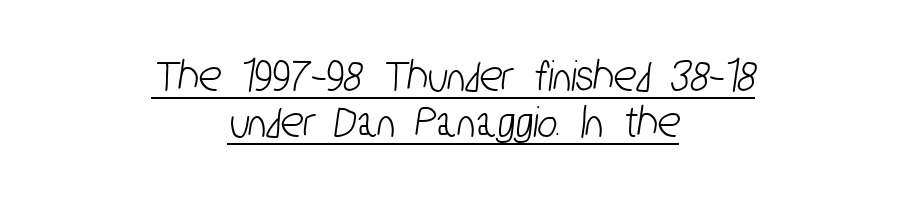
{"serif": "no", "width": "condensed", "stroke_contrast": "low", "x_height": "medium", "monospaced": "no", "underline": "yes", "align": "center", "line_spacing": "tight", "line_spacing_ratio": 0.98, "letter_spacing": "normal", "letter_spacing_em": 0.0, "glyph_px": 47}
